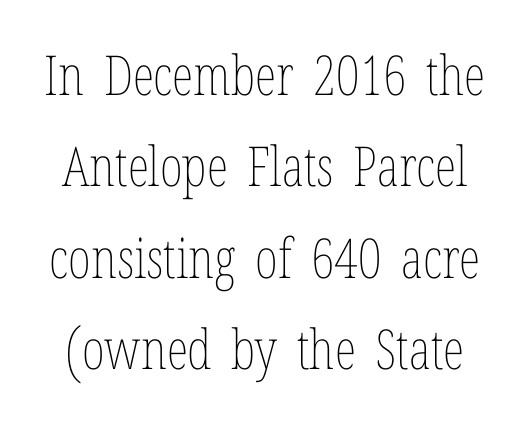
{"italic": "no", "bold": "no", "weight": "thin", "width": "condensed", "stroke_contrast": "low", "x_height": "medium", "monospaced": "no", "underline": "no", "line_spacing": "normal", "line_spacing_ratio": 1.66, "letter_spacing": "normal", "letter_spacing_em": 0.0, "glyph_px": 55}
